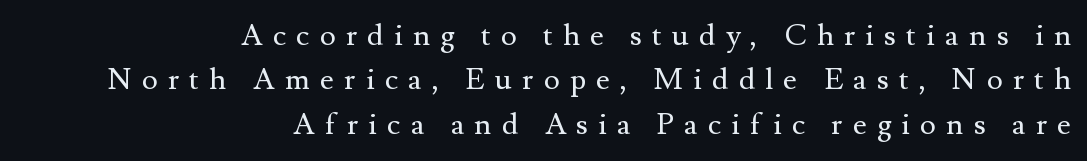
{"serif": "yes", "italic": "no", "bold": "no", "weight": "regular", "width": "normal", "stroke_contrast": "medium", "x_height": "small", "monospaced": "no", "underline": "no", "align": "right", "line_spacing": "normal", "line_spacing_ratio": 1.48, "letter_spacing": "wide", "letter_spacing_em": 0.34, "glyph_px": 30}
